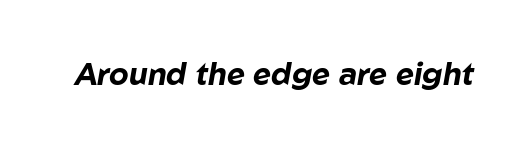
The face used here is proportionally spaced, like ordinary book or web type. You can tell it's italic because the verticals aren't actually vertical. Is the letter spacing exaggerated? No — it looks like the ordinary default. The font is running at its bold setting.
